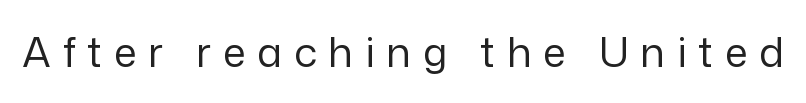
The image shows 41 px regular-weight sans-serif type, upright; set unusually wide letter spacing (+0.29 em), not underlined; low stroke contrast and a medium x-height.
